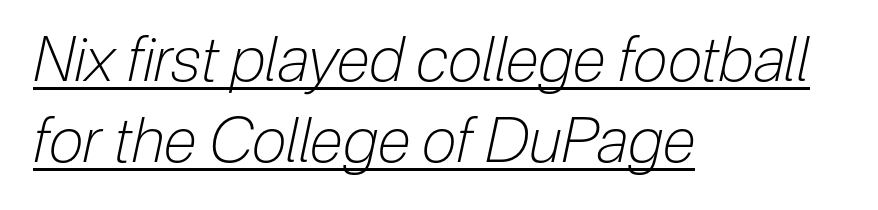
{"italic": "yes", "lean": "right", "slant_degrees": 12, "bold": "no", "weight": "light", "width": "condensed", "stroke_contrast": "low", "x_height": "medium", "monospaced": "no", "underline": "yes", "align": "left", "line_spacing": "normal", "line_spacing_ratio": 1.3, "letter_spacing": "normal", "letter_spacing_em": 0.0, "glyph_px": 62}
